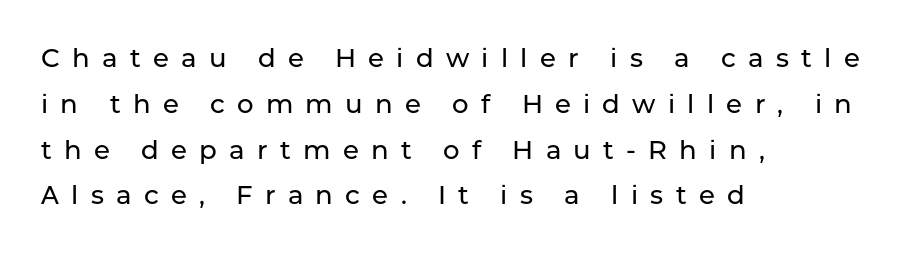
{"italic": "no", "underline": "no", "align": "left", "line_spacing_ratio": 1.76, "letter_spacing": "wide", "letter_spacing_em": 0.47, "glyph_px": 26}
